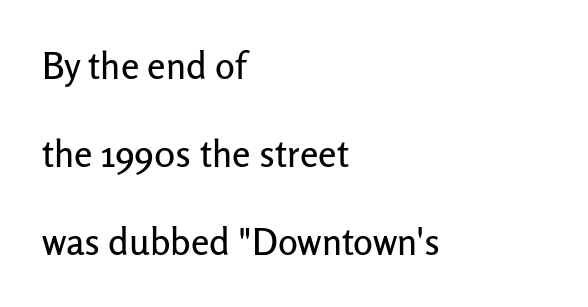
Left-aligned paragraph, ragged on the right. Compared with typical body copy, the letter spacing here is the same. Looks like regular typesetting: each glyph gets only the width it needs. The typeface chosen for these lines omits serifs. The lettering holds an erect, upright posture throughout. Honestly, there is no underline to notice here at all.
